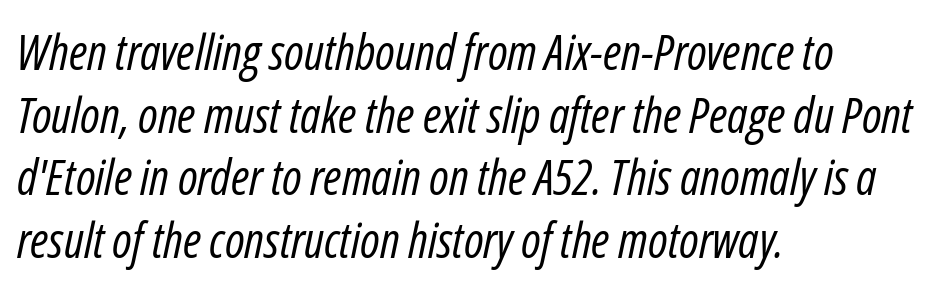
Q: Is the text bold? A: No.
Q: Is the text italic (slanted)? A: Yes, it leans right by about 12 degrees.
Q: Is the text underlined? A: No.
Q: How is the paragraph aligned? A: Left-aligned.
Q: Is the spacing between letters normal or unusually wide? A: Normal.
Q: Is the spacing between lines tight, normal or loose? A: Normal.
Q: Width (condensed, normal, or wide)? A: Condensed.
Q: Stroke contrast? A: Low.
Q: x-height? A: Medium.
Q: Monospaced? A: No.
